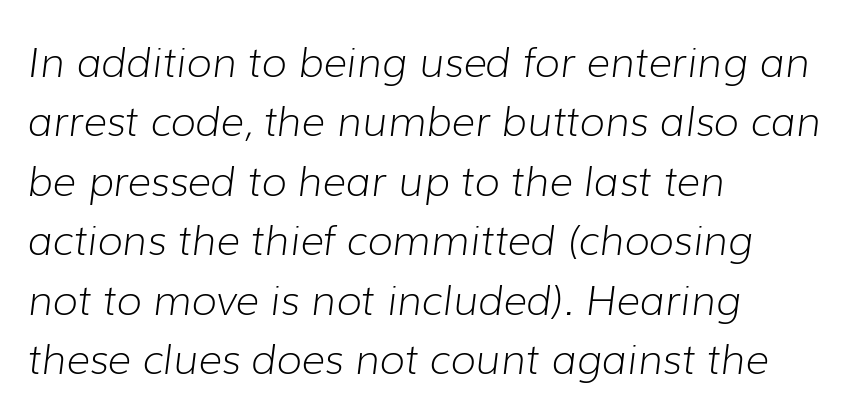
Q: Is the text bold? A: No.
Q: Is the text italic (slanted)? A: Yes, it leans right by about 7 degrees.
Q: Is the text underlined? A: No.
Q: How is the paragraph aligned? A: Left-aligned.
Q: Is the spacing between letters normal or unusually wide? A: Normal.
Q: Is the spacing between lines tight, normal or loose? A: Normal.
Q: Width (condensed, normal, or wide)? A: Normal.
Q: Stroke contrast? A: Low.
Q: x-height? A: Medium.
Q: Monospaced? A: No.
